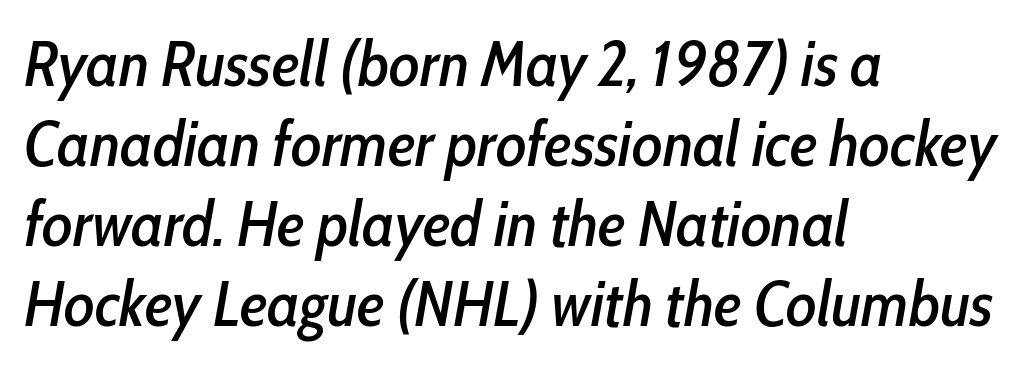
The image shows 64 px condensed type, italic (leaning right); set left-aligned, normal line spacing (1.25x), normal letter spacing, not underlined; low stroke contrast and a medium x-height.
